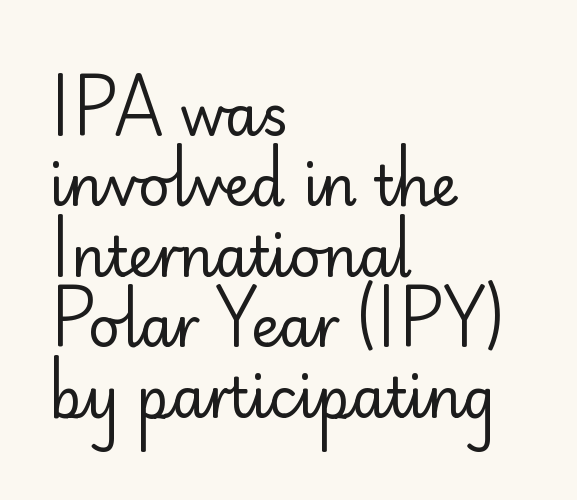
Q: Is the text bold? A: No.
Q: Is the text italic (slanted)? A: No, it is upright.
Q: Is the typeface a serif or a sans-serif typeface? A: Sans-serif.
Q: Is the text underlined? A: No.
Q: How is the paragraph aligned? A: Left-aligned.
Q: Is the spacing between letters normal or unusually wide? A: Normal.
Q: Is the spacing between lines tight, normal or loose? A: Normal.
Q: Width (condensed, normal, or wide)? A: Normal.
Q: Stroke contrast? A: Low.
Q: x-height? A: Small.
Q: Monospaced? A: No.
